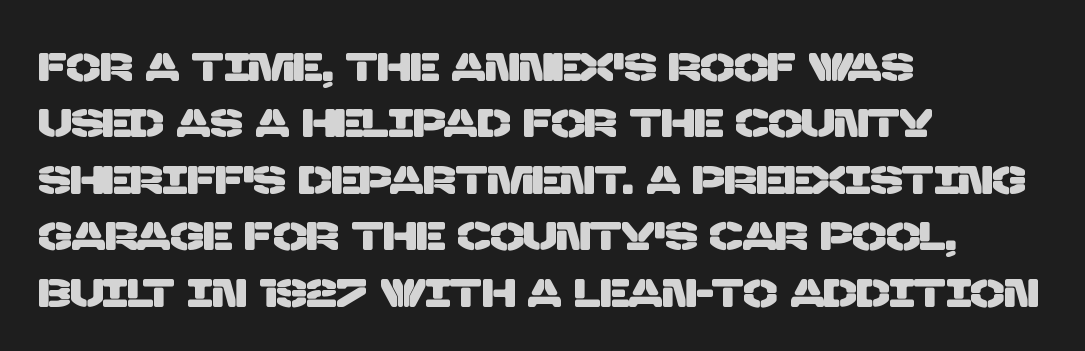
{"serif": "no", "width": "normal", "stroke_contrast": "low", "x_height": "large", "monospaced": "no", "underline": "no", "align": "left", "line_spacing": "normal", "line_spacing_ratio": 1.41, "letter_spacing": "normal", "letter_spacing_em": 0.0, "glyph_px": 40}
